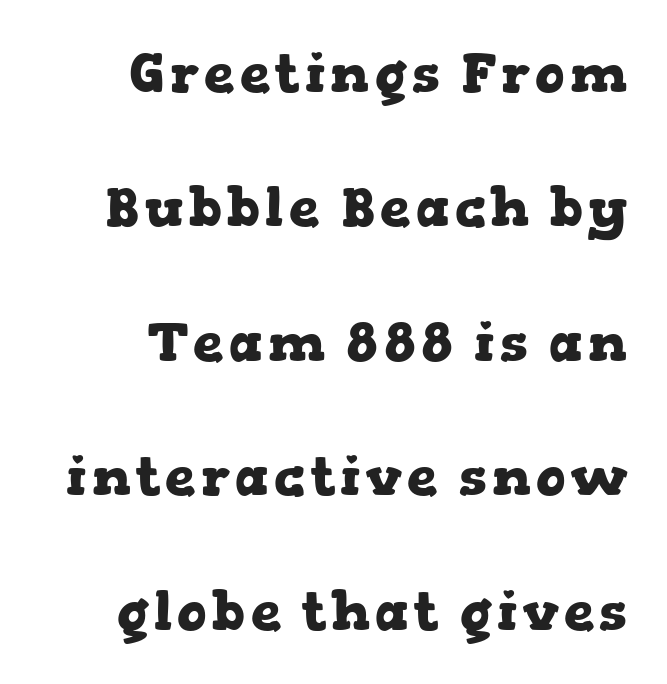
The image shows 54 px heavy, wide serif type, upright; set right-aligned, loose line spacing (2.49x), not underlined; low stroke contrast and a medium x-height.
